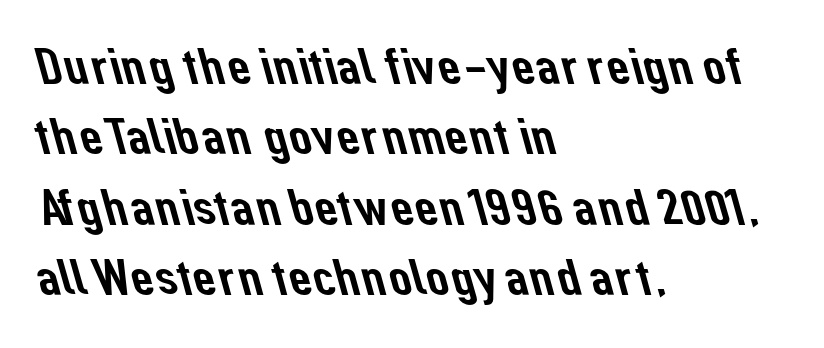
The image shows 51 px sans-serif type; set left-aligned, normal line spacing (1.38x), normal letter spacing, not underlined; low stroke contrast and a medium x-height.
